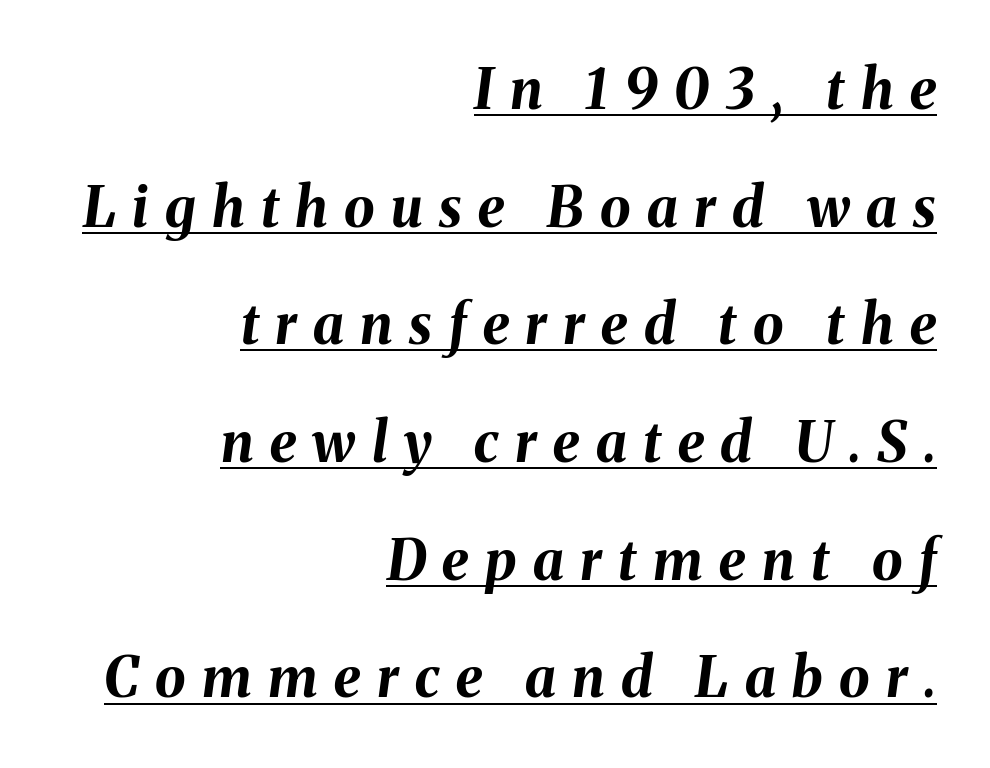
Q: Is the text bold? A: Yes.
Q: Is the text italic (slanted)? A: Yes, it leans right by about 8 degrees.
Q: Is the text underlined? A: Yes.
Q: How is the paragraph aligned? A: Right-aligned.
Q: Is the spacing between letters normal or unusually wide? A: Unusually wide.
Q: Is the spacing between lines tight, normal or loose? A: Loose.
Q: Width (condensed, normal, or wide)? A: Normal.
Q: Stroke contrast? A: Medium.
Q: x-height? A: Medium.
Q: Monospaced? A: No.
